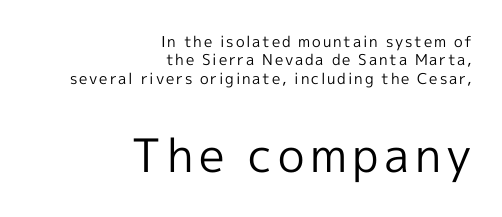
The rendering uses natural spacing where letterforms have individual widths. This is the regular roman posture of the typeface. Where is the straight margin? On the right. You get the small type first, then a jump to larger type. Bare-footed words on every line. The weight would be labelled regular, book, light, or lighter still.
